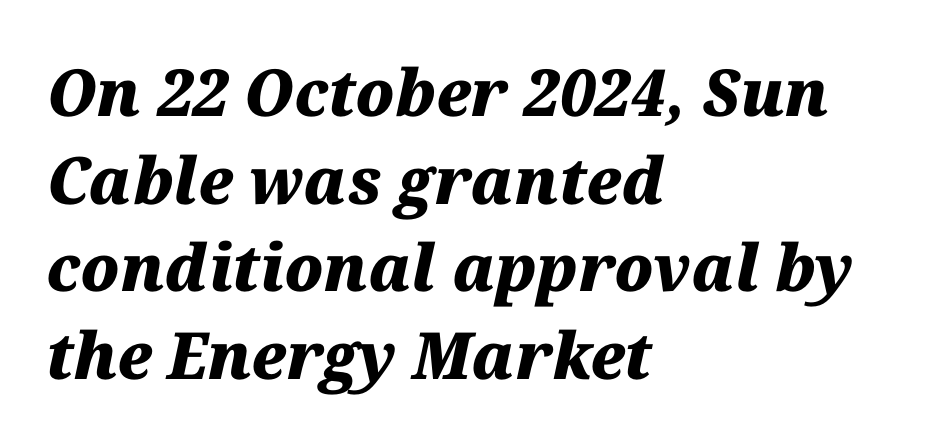
The image shows 65 px heavy type, italic (leaning right); set left-aligned, normal line spacing (1.35x), normal letter spacing, not underlined; medium stroke contrast and a medium x-height.
